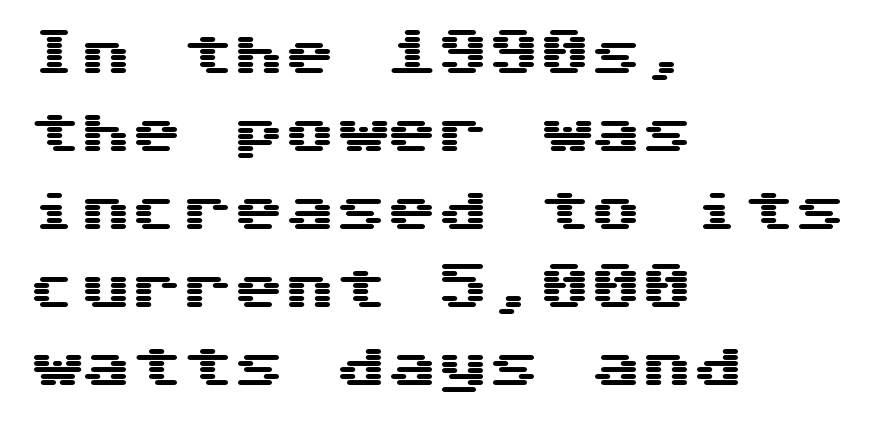
Q: Is the text italic (slanted)? A: No, it is upright.
Q: Is the typeface a serif or a sans-serif typeface? A: Sans-serif.
Q: Is the text underlined? A: No.
Q: How is the paragraph aligned? A: Left-aligned.
Q: Is the spacing between letters normal or unusually wide? A: Normal.
Q: Is the spacing between lines tight, normal or loose? A: Normal.
Q: Width (condensed, normal, or wide)? A: Wide.
Q: Stroke contrast? A: Medium.
Q: x-height? A: Medium.
Q: Monospaced? A: Yes.
